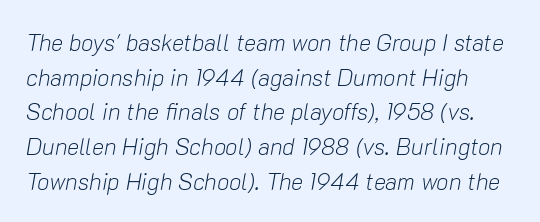
Plain, unruled lines of type. When letters slant like this, we call the style italic. The rendering uses a moderate line-height, typical for paragraphs. Does extra space separate the letters? No, they use regular spacing. No chunkiness to these letters — they're not bold.
